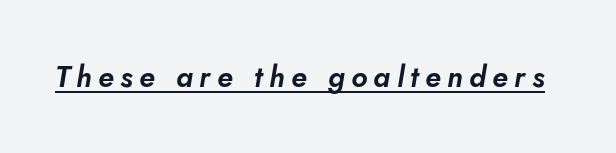
The image shows 29 px text type, italic (leaning right); set unusually wide letter spacing (+0.22 em), underlined; low stroke contrast and a small x-height.
